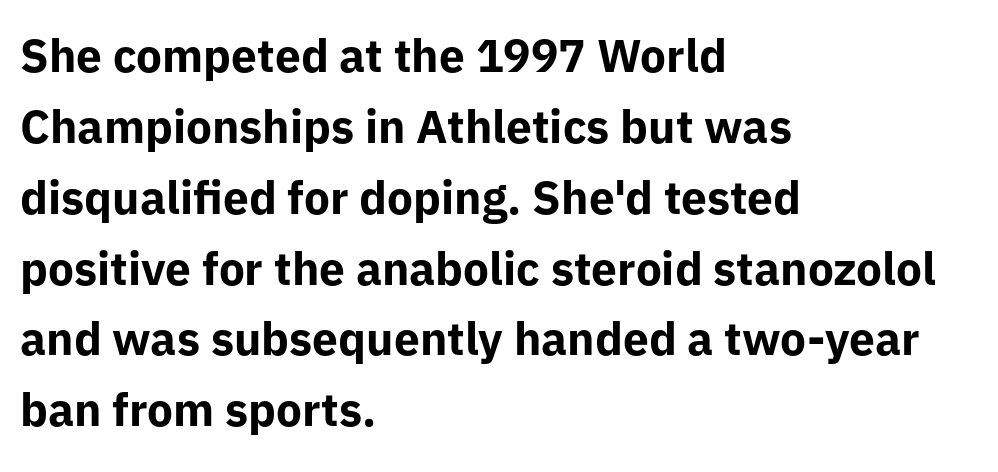
{"serif": "no", "italic": "no", "bold": "yes", "weight": "bold", "width": "normal", "stroke_contrast": "low", "x_height": "medium", "monospaced": "no", "underline": "no", "align": "left", "line_spacing": "normal", "line_spacing_ratio": 1.54, "letter_spacing": "normal", "letter_spacing_em": 0.0, "glyph_px": 46}
